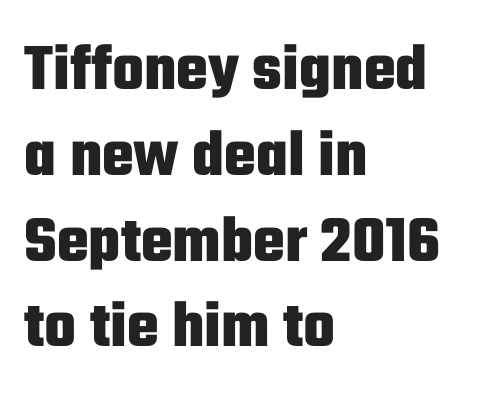
Q: Is the text bold? A: Yes.
Q: Is the text italic (slanted)? A: No, it is upright.
Q: Is the typeface a serif or a sans-serif typeface? A: Sans-serif.
Q: Is the text underlined? A: No.
Q: How is the paragraph aligned? A: Left-aligned.
Q: Is the spacing between letters normal or unusually wide? A: Normal.
Q: Is the spacing between lines tight, normal or loose? A: Normal.
Q: Width (condensed, normal, or wide)? A: Condensed.
Q: Stroke contrast? A: Low.
Q: x-height? A: Medium.
Q: Monospaced? A: No.
